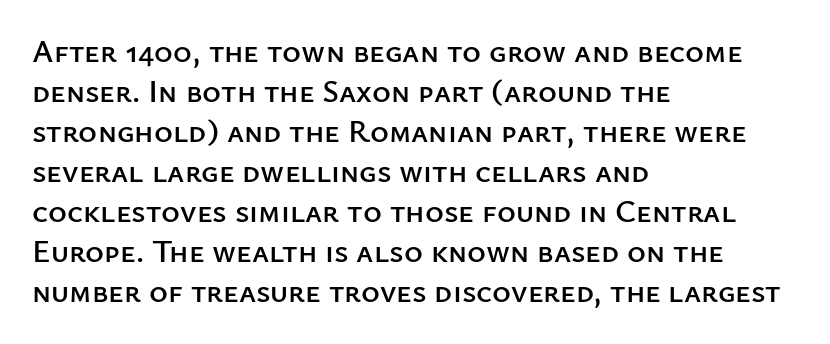
Q: Is the text italic (slanted)? A: No, it is upright.
Q: Is the typeface a serif or a sans-serif typeface? A: Sans-serif.
Q: Is the text underlined? A: No.
Q: How is the paragraph aligned? A: Left-aligned.
Q: Is the spacing between letters normal or unusually wide? A: Normal.
Q: Is the spacing between lines tight, normal or loose? A: Normal.
Q: Width (condensed, normal, or wide)? A: Normal.
Q: Stroke contrast? A: Low.
Q: x-height? A: Medium.
Q: Monospaced? A: No.
